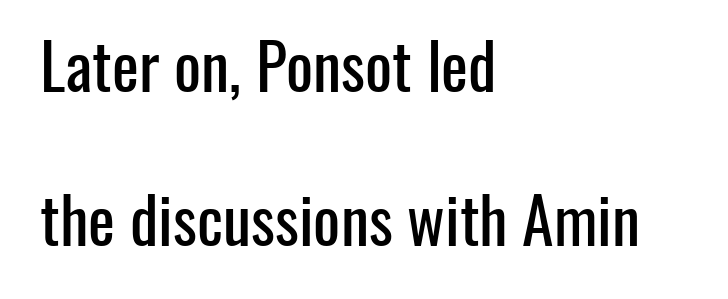
{"serif": "no", "italic": "no", "width": "condensed", "stroke_contrast": "low", "x_height": "medium", "monospaced": "no", "underline": "no", "align": "left", "line_spacing": "loose", "line_spacing_ratio": 2.4, "letter_spacing": "normal", "letter_spacing_em": 0.0, "glyph_px": 64}
